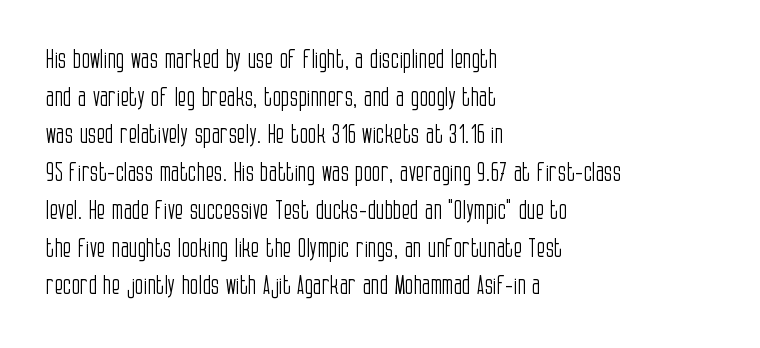
Q: Is the text bold? A: No.
Q: Is the text italic (slanted)? A: No, it is upright.
Q: Is the text underlined? A: No.
Q: How is the paragraph aligned? A: Left-aligned.
Q: Is the spacing between letters normal or unusually wide? A: Normal.
Q: Is the spacing between lines tight, normal or loose? A: Normal.
